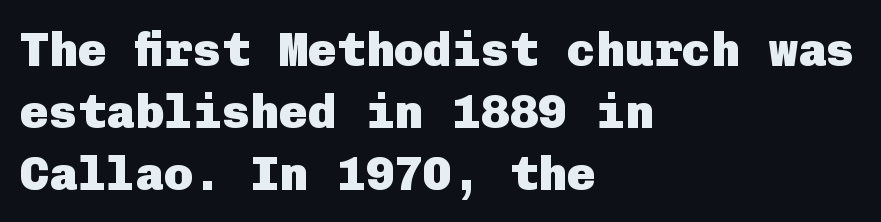
{"serif": "no", "italic": "no", "bold": "yes", "weight": "heavy", "width": "normal", "stroke_contrast": "low", "x_height": "medium", "underline": "no", "align": "left", "line_spacing": "normal", "line_spacing_ratio": 1.29, "letter_spacing": "normal", "letter_spacing_em": 0.0, "glyph_px": 48}
